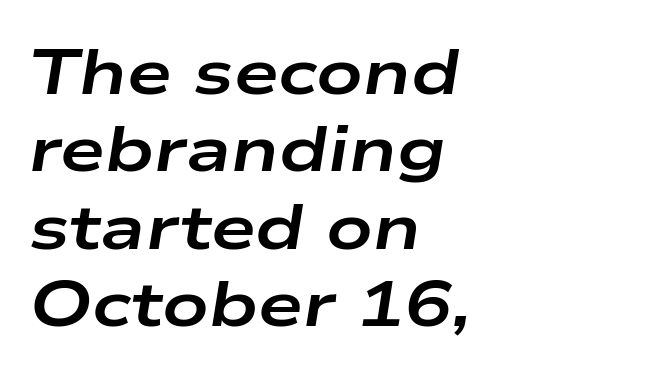
{"italic": "yes", "lean": "right", "slant_degrees": 9, "bold": "yes", "weight": "bold", "width": "wide", "stroke_contrast": "low", "x_height": "medium", "monospaced": "no", "underline": "no", "align": "left", "line_spacing_ratio": 1.21, "letter_spacing": "normal", "letter_spacing_em": 0.0, "glyph_px": 64}
